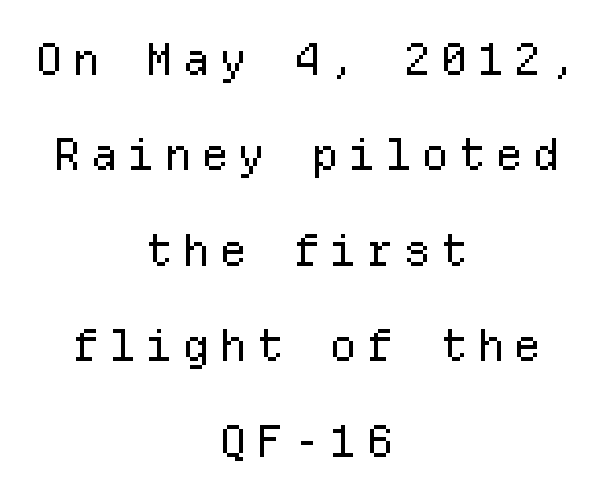
This sample is center-justified, so both line endings float freely. Serifs: no, the terminals of the letterforms are clean. Compared with typical paragraphs, the rows here are farther apart. The strip under each line holds only bare page. These lines are rendered in a fixed-pitch font. The type sits square on the baseline with zero lean.
